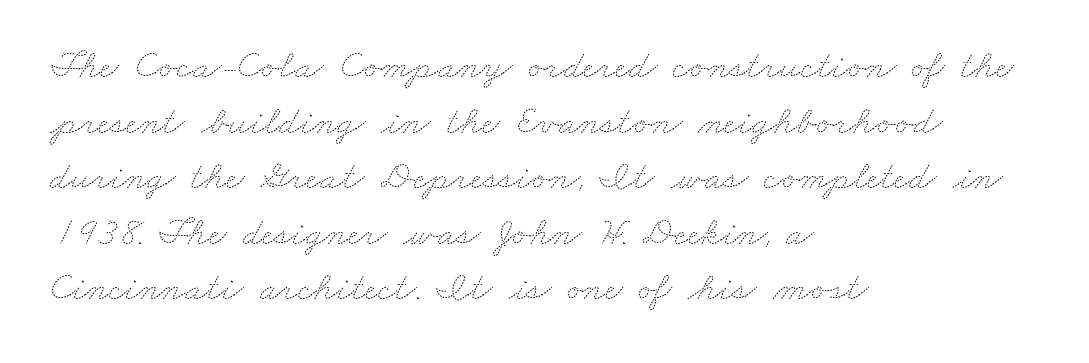
The space between consecutive lines is moderate. Bare-footed words on every line. Varying glyph widths throughout — classic text-font behaviour. Heft: none added — not bold. Honestly, the letter spacing is just normal — you wouldn't notice it.
